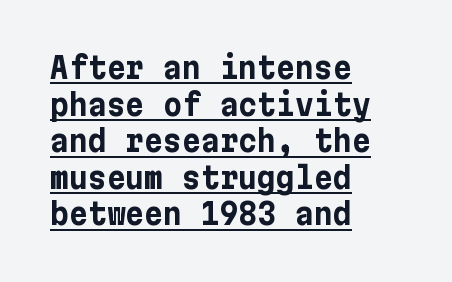
A rule runs beneath these lines of type. The rendering keeps characters at their native spacing. Line beginnings align vertically; line endings do not. Grotesque or geometric, the face here clearly has no serifs.
